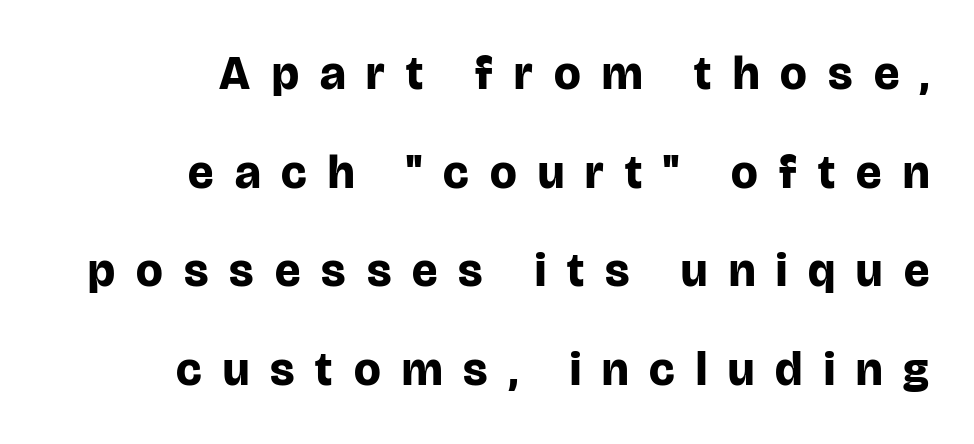
{"serif": "no", "italic": "no", "bold": "yes", "weight": "bold", "width": "normal", "stroke_contrast": "low", "x_height": "large", "monospaced": "no", "underline": "no", "align": "right", "line_spacing": "loose", "line_spacing_ratio": 2.1, "letter_spacing": "wide", "letter_spacing_em": 0.45, "glyph_px": 47}
